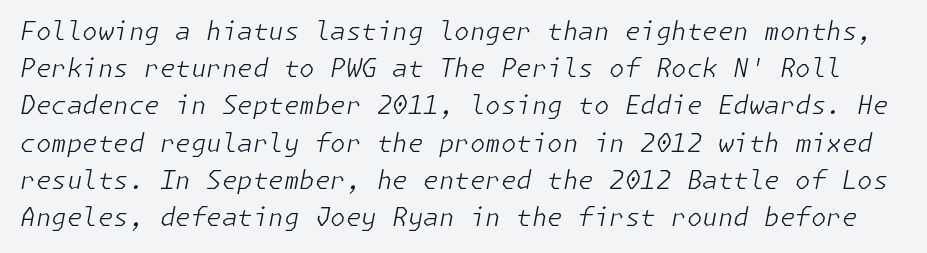
The image shows 25 px text type, italic (leaning right); set normal line spacing (1.49x), normal letter spacing, not underlined.
